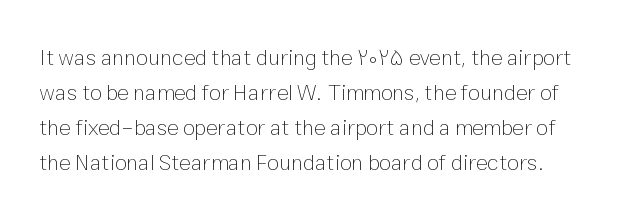
{"italic": "no", "bold": "no", "underline": "no", "line_spacing": "normal", "line_spacing_ratio": 1.59, "letter_spacing": "normal", "letter_spacing_em": 0.0, "glyph_px": 22}
